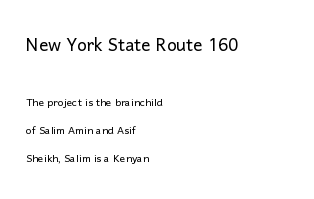
Q: Is the text bold? A: No.
Q: Is the text italic (slanted)? A: No, it is upright.
Q: Is the text underlined? A: No.
Q: How is the paragraph aligned? A: Left-aligned.
Q: Is the spacing between letters normal or unusually wide? A: Normal.
Q: Is the spacing between lines tight, normal or loose? A: Loose.
Q: Which block of text is set in a larger size, the first (top) or the second (bottom)? A: The first (top) one.
